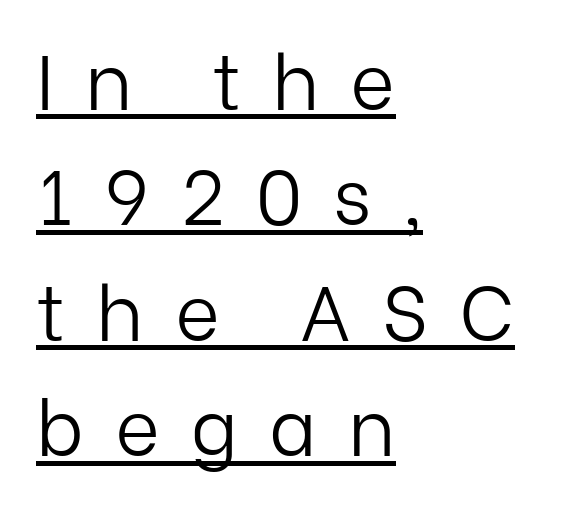
What kind of face is this? One without serifs — a sans. The cut favours lightness, reaching ordinary text weight at its darkest. Baseline-to-baseline distance is the conventional proportion of letter height. These characters rest on top of a visible drawn line.
